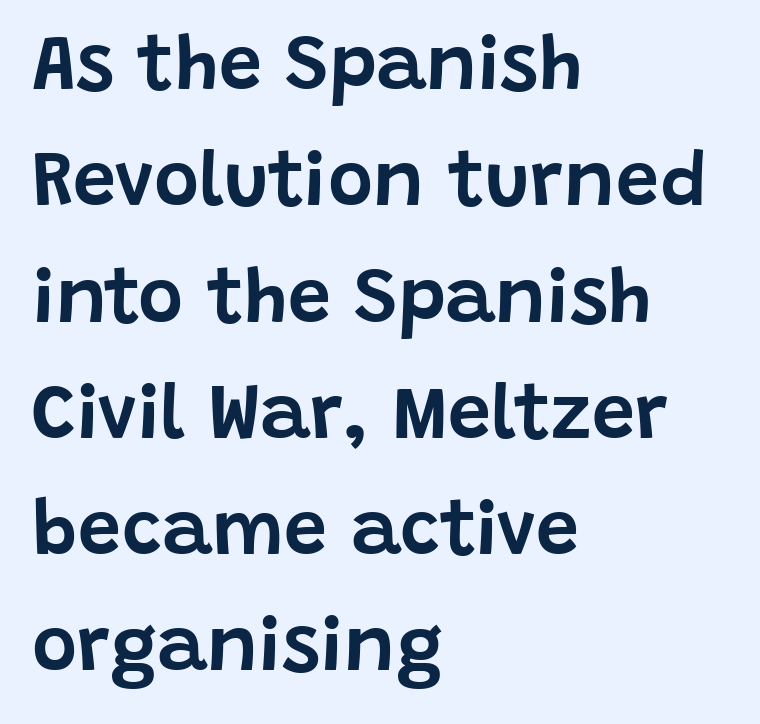
Q: Is the text italic (slanted)? A: No, it is upright.
Q: Is the typeface a serif or a sans-serif typeface? A: Sans-serif.
Q: Is the text underlined? A: No.
Q: How is the paragraph aligned? A: Left-aligned.
Q: Is the spacing between letters normal or unusually wide? A: Normal.
Q: Is the spacing between lines tight, normal or loose? A: Normal.
Q: Width (condensed, normal, or wide)? A: Normal.
Q: Stroke contrast? A: Low.
Q: x-height? A: Large.
Q: Monospaced? A: No.
